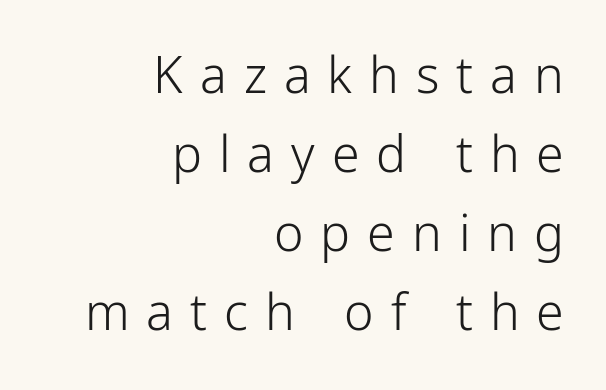
{"serif": "no", "italic": "no", "bold": "no", "weight": "light", "width": "condensed", "stroke_contrast": "low", "x_height": "medium", "monospaced": "no", "underline": "no", "align": "right", "line_spacing": "normal", "line_spacing_ratio": 1.58, "letter_spacing": "wide", "letter_spacing_em": 0.34, "glyph_px": 50}
